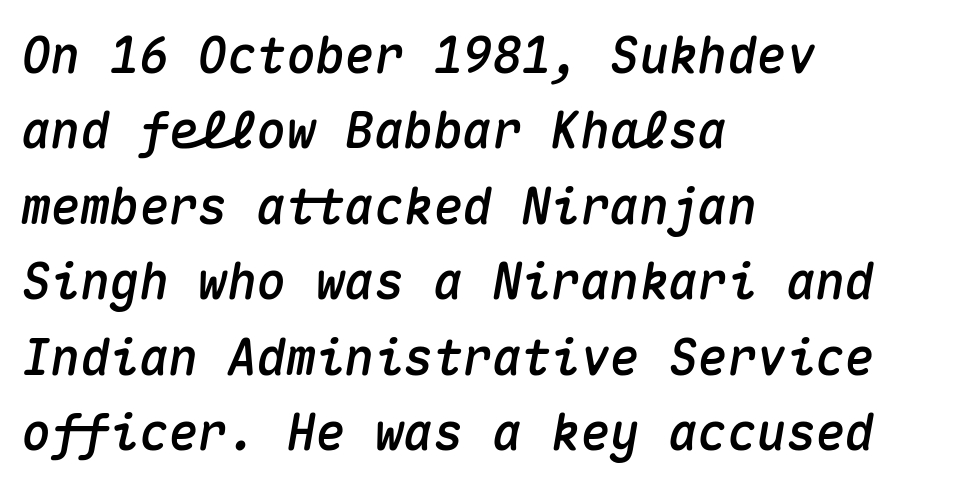
Each letter, wide or thin by design, is forced into the same width here. Quick note: italic. These lines sit exactly where default settings would place them. Casual observation: everything's shoved over to the left. The space beneath each line is pristine and unruled.
